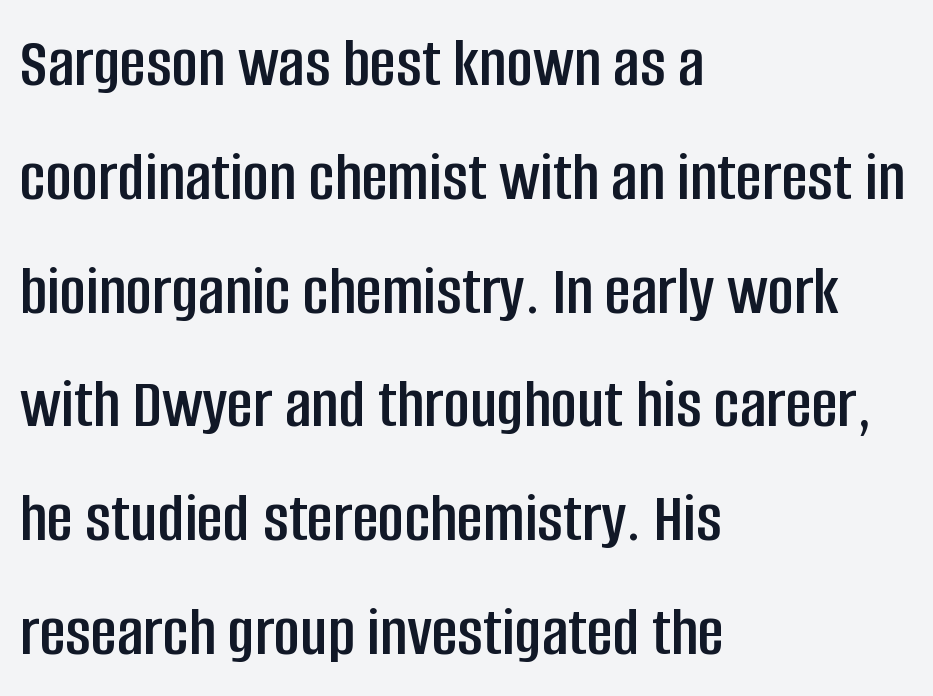
The image shows 72 px condensed sans-serif type, upright; set left-aligned, normal line spacing (1.58x), normal letter spacing, not underlined; low stroke contrast and a large x-height.
